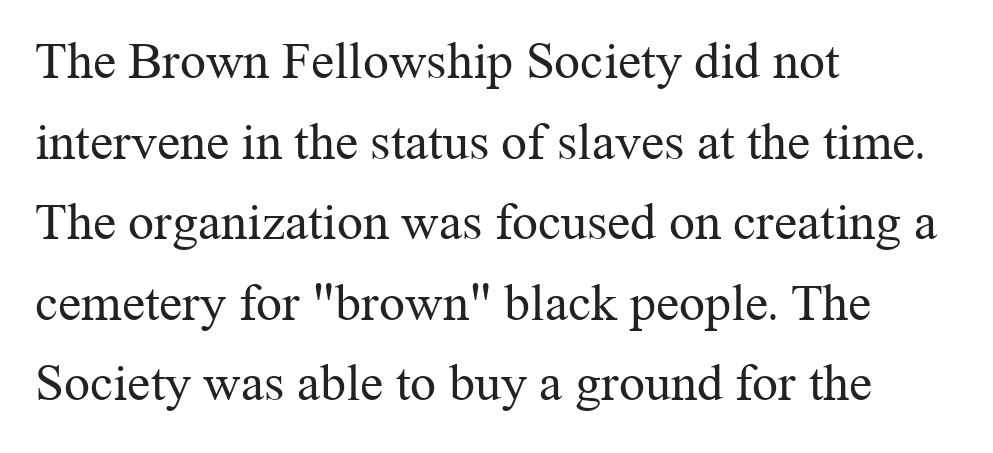
{"serif": "yes", "italic": "no", "bold": "no", "weight": "regular", "width": "normal", "stroke_contrast": "medium", "x_height": "medium", "monospaced": "no", "underline": "no", "align": "left", "line_spacing": "normal", "line_spacing_ratio": 1.55, "letter_spacing": "normal", "letter_spacing_em": 0.0, "glyph_px": 52}
